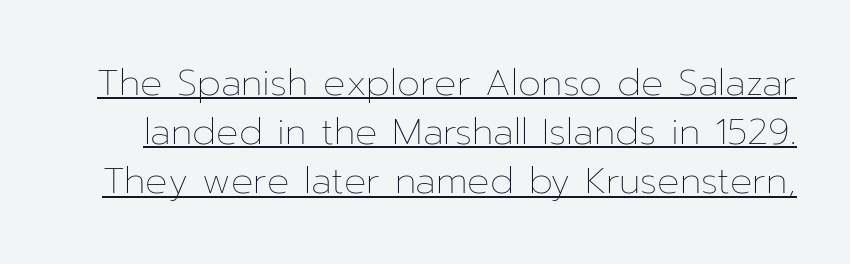
The image shows 37 px thin type, upright; set normal line spacing (1.33x), normal letter spacing, underlined; low stroke contrast and a medium x-height.
